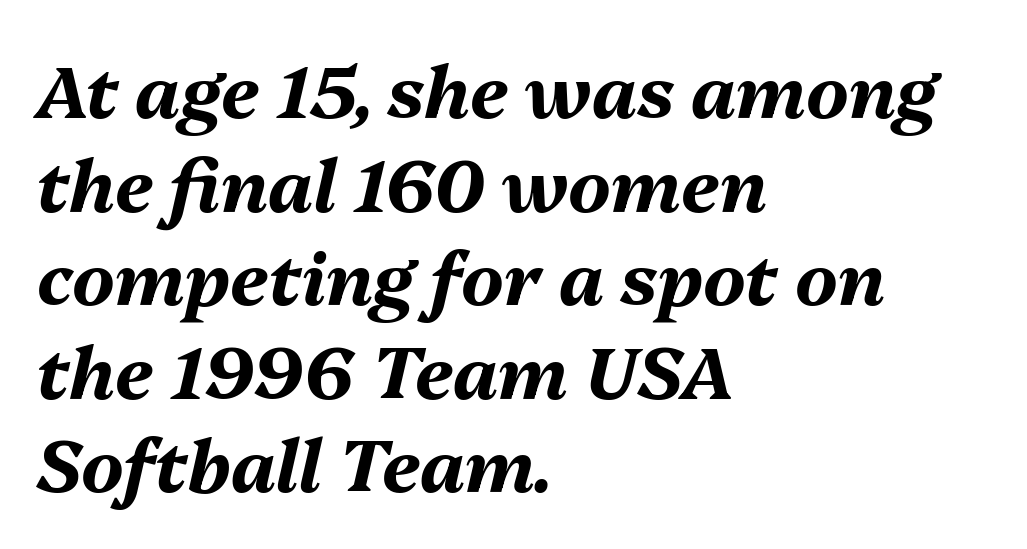
The image shows 72 px bold type, italic (leaning right); set left-aligned, normal line spacing (1.3x), normal letter spacing, not underlined; medium stroke contrast and a medium x-height.
